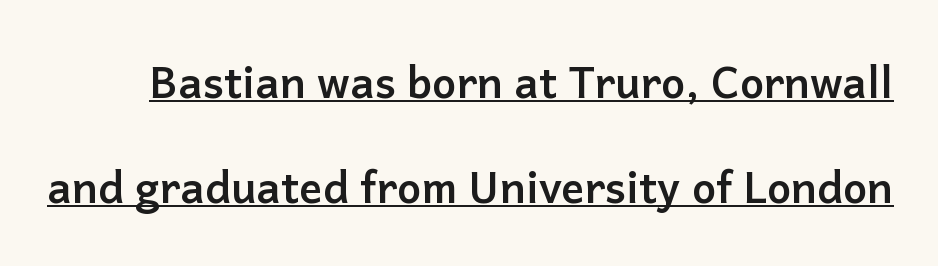
{"serif": "no", "italic": "no", "bold": "yes", "weight": "semibold", "width": "normal", "stroke_contrast": "low", "x_height": "medium", "monospaced": "no", "underline": "yes", "line_spacing": "loose", "line_spacing_ratio": 2.45, "letter_spacing": "normal", "letter_spacing_em": 0.0, "glyph_px": 43}
